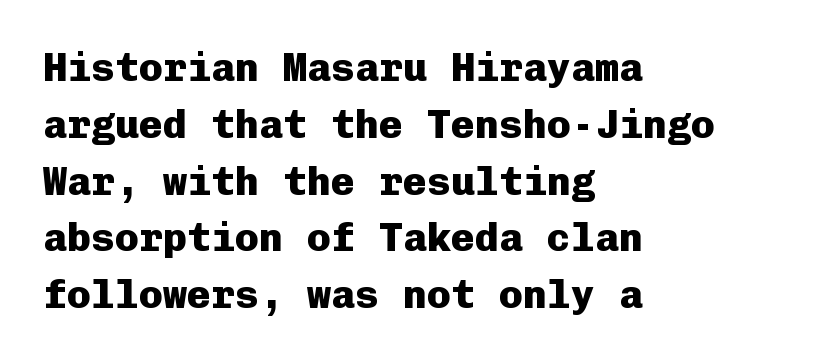
These lines keep a tight, regular rhythm from letter to letter. Posture: vertical. The glyphs in this specimen are sans serif. The typesetter chose a ragged-right arrangement here.
